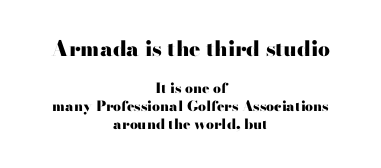
{"italic": "no", "bold": "yes", "underline": "no", "align": "center", "line_spacing": "normal", "line_spacing_ratio": 1.32, "letter_spacing": "normal", "letter_spacing_em": 0.0, "larger_block": "first", "size_ratio": 1.5, "glyph_px": 21}
